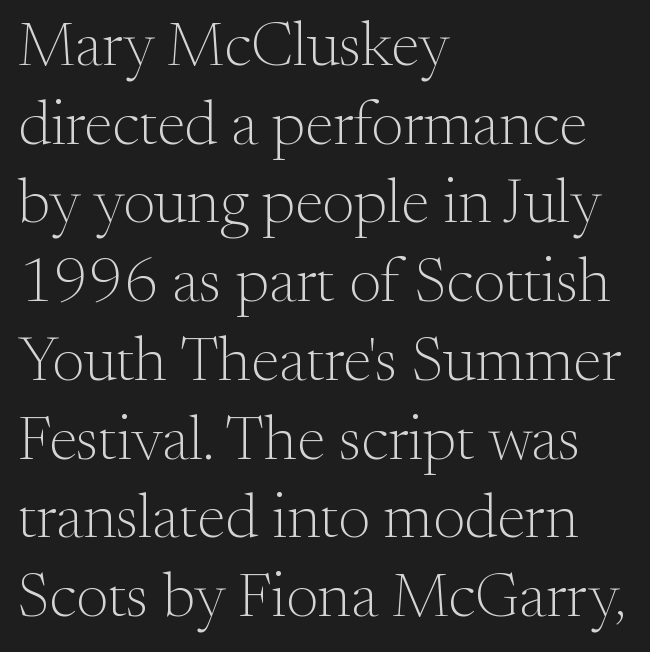
One-word summary of the alignment: left. Serifs: yes, visible at the terminals of the letterforms. Compared with typical body copy, the letter spacing here is the same. Reading down the column, the eye jumps a familiar distance to each next line. Check the space under the baseline: it is left empty.
